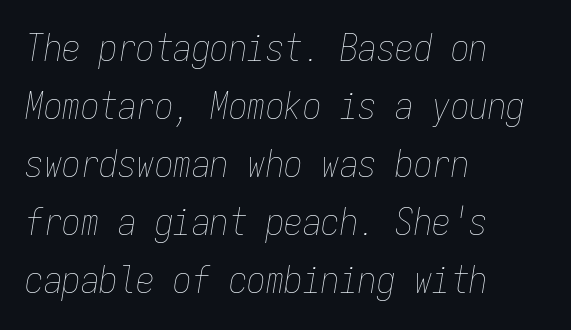
Counters stay open thanks to moderate or lighter strokes. Is the type slanted? Yes — the strokes lean at a clear angle. In terms of letterspacing, this is plain default setting. Anything drawn beneath the words? Only blank space.
